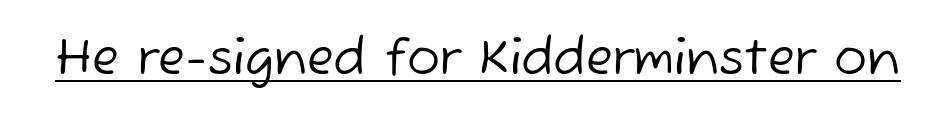
The image shows 49 px regular-weight sans-serif type; set normal letter spacing, underlined; low stroke contrast and a medium x-height.
